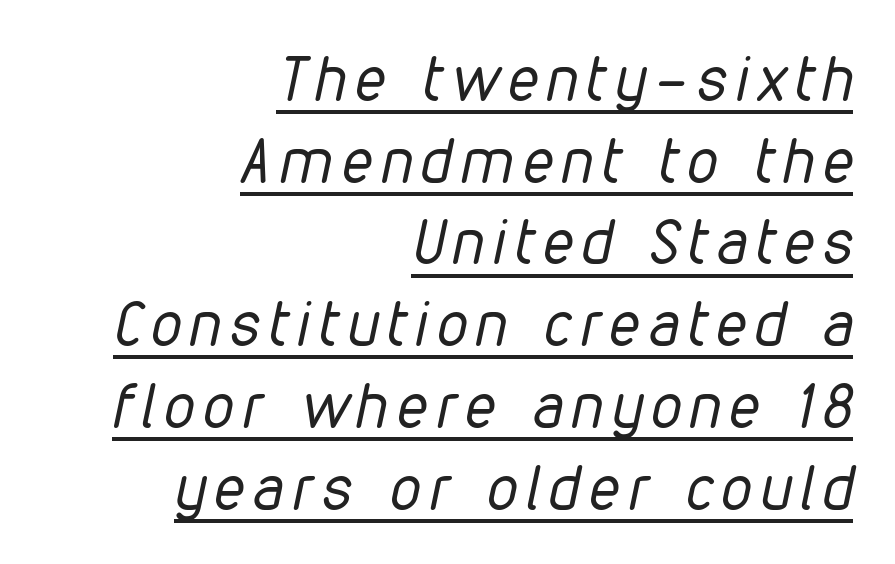
The face used here has a pronounced slope to its letters. Regarding leading, the lines here are spaced in the standard way. You could not count columns in this text — the font is proportionally spaced. Each line ends at the same right margin while the left side varies. On a weight scale, this lands at 450 or below.
